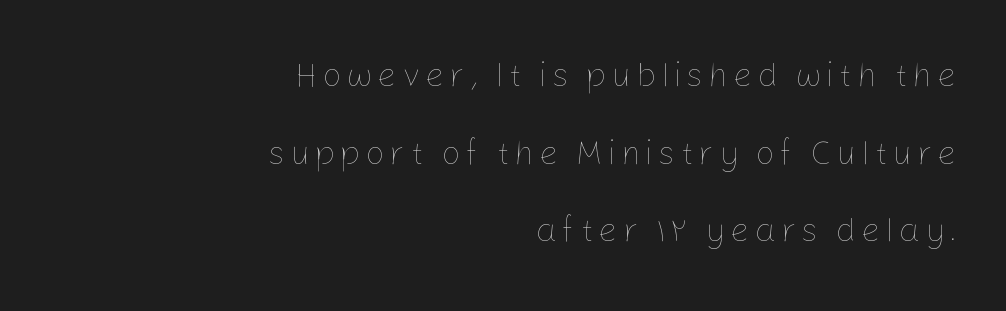
Q: Is the text bold? A: No.
Q: Is the text italic (slanted)? A: No, it is upright.
Q: Is the text underlined? A: No.
Q: How is the paragraph aligned? A: Right-aligned.
Q: Is the spacing between lines tight, normal or loose? A: Loose.
Q: Width (condensed, normal, or wide)? A: Normal.
Q: Stroke contrast? A: Low.
Q: x-height? A: Medium.
Q: Monospaced? A: No.
